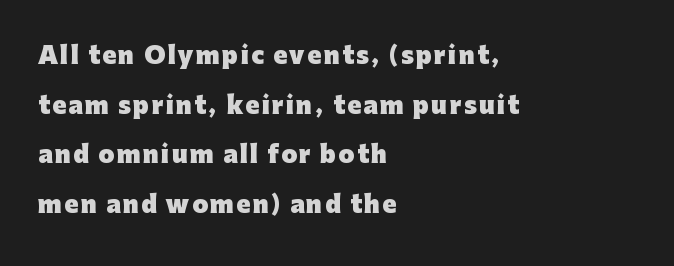
{"italic": "no", "bold": "yes", "underline": "no", "align": "left", "line_spacing": "loose", "line_spacing_ratio": 2.16, "glyph_px": 23}
